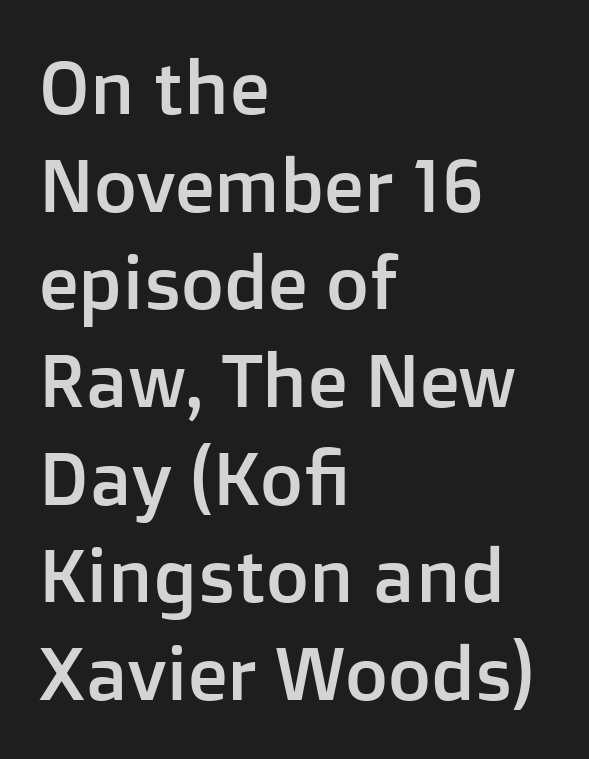
Q: Is the text italic (slanted)? A: No, it is upright.
Q: Is the typeface a serif or a sans-serif typeface? A: Sans-serif.
Q: Is the text underlined? A: No.
Q: How is the paragraph aligned? A: Left-aligned.
Q: Is the spacing between letters normal or unusually wide? A: Normal.
Q: Is the spacing between lines tight, normal or loose? A: Normal.
Q: Width (condensed, normal, or wide)? A: Normal.
Q: Stroke contrast? A: Low.
Q: x-height? A: Medium.
Q: Monospaced? A: No.
